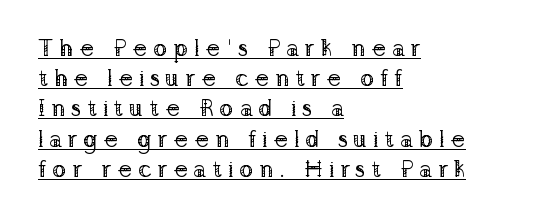
Q: Is the text bold? A: No.
Q: Is the text italic (slanted)? A: No, it is upright.
Q: Is the text underlined? A: Yes.
Q: How is the paragraph aligned? A: Left-aligned.
Q: Is the spacing between letters normal or unusually wide? A: Unusually wide.
Q: Is the spacing between lines tight, normal or loose? A: Normal.
